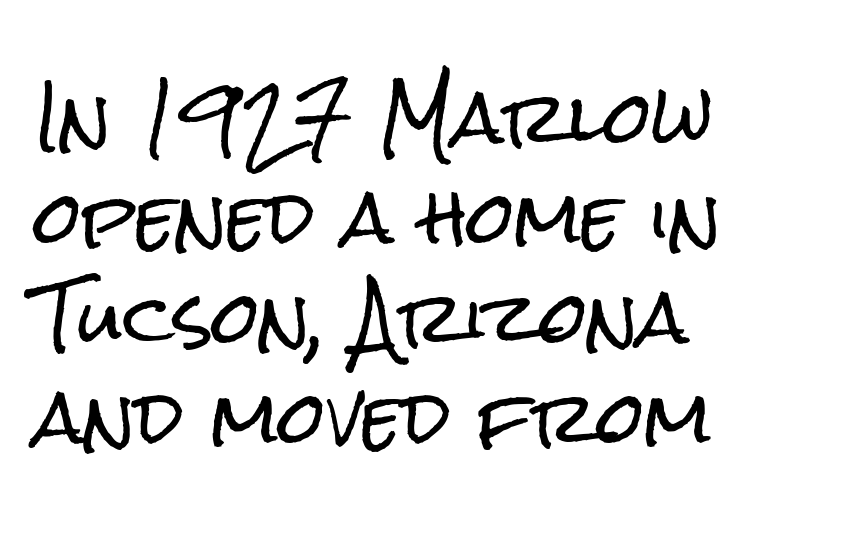
The image shows 69 px condensed sans-serif type, upright; set left-aligned, normal line spacing (1.45x), normal letter spacing, not underlined; low stroke contrast and a medium x-height.
